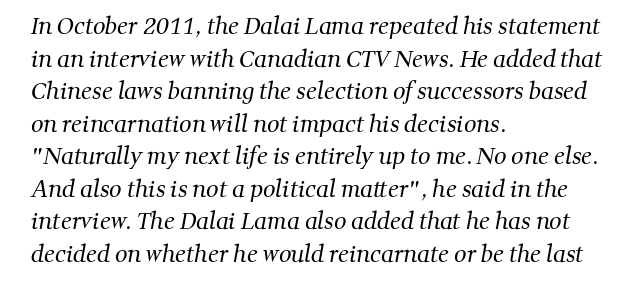
The image shows 22 px text type; set left-aligned, normal line spacing (1.48x), normal letter spacing, not underlined.
